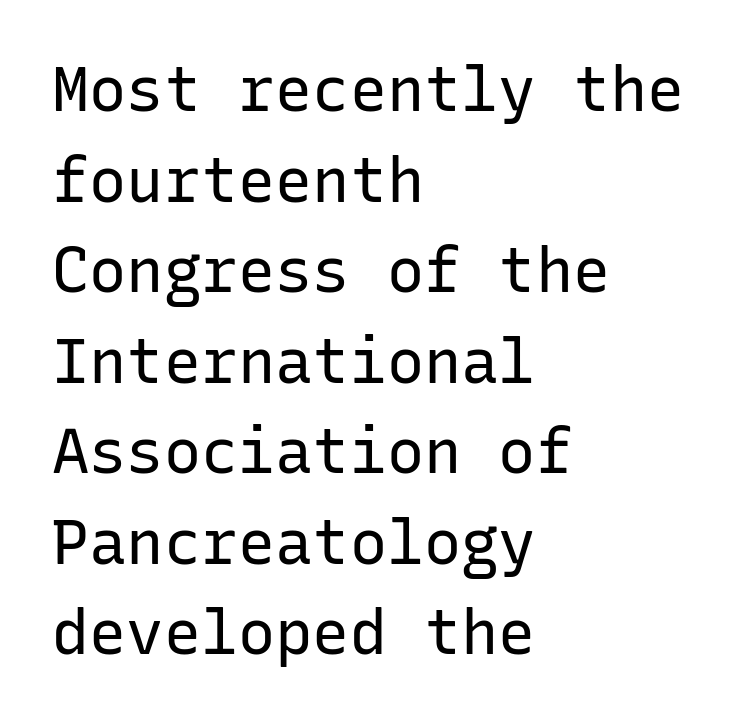
Q: Is the text bold? A: No.
Q: Is the text italic (slanted)? A: No, it is upright.
Q: Is the typeface a serif or a sans-serif typeface? A: Sans-serif.
Q: Is the text underlined? A: No.
Q: How is the paragraph aligned? A: Left-aligned.
Q: Is the spacing between letters normal or unusually wide? A: Normal.
Q: Is the spacing between lines tight, normal or loose? A: Normal.
Q: Width (condensed, normal, or wide)? A: Normal.
Q: Stroke contrast? A: Low.
Q: x-height? A: Medium.
Q: Monospaced? A: Yes.
